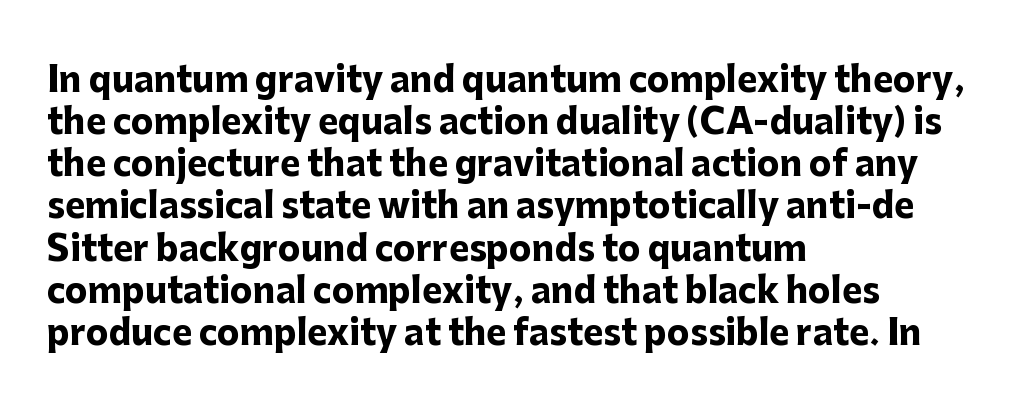
{"serif": "no", "italic": "no", "bold": "yes", "weight": "heavy", "width": "normal", "stroke_contrast": "low", "x_height": "medium", "monospaced": "no", "underline": "no", "align": "left", "line_spacing_ratio": 1.24, "letter_spacing": "normal", "letter_spacing_em": 0.0, "glyph_px": 34}
